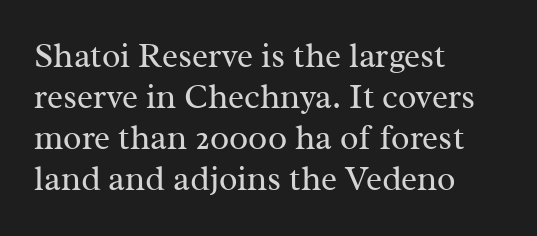
{"serif": "yes", "italic": "no", "bold": "no", "weight": "regular", "width": "normal", "stroke_contrast": "medium", "x_height": "medium", "monospaced": "no", "underline": "no", "align": "left", "line_spacing_ratio": 1.21, "letter_spacing": "normal", "letter_spacing_em": 0.0, "glyph_px": 34}
